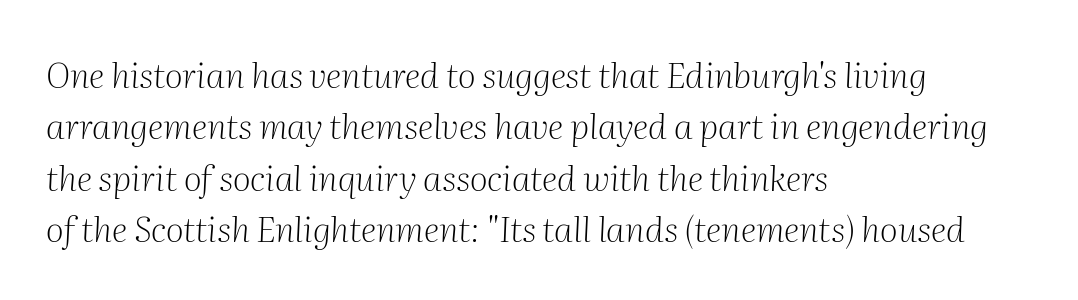
The image shows 35 px light serif type, italic (leaning right); set left-aligned, normal line spacing (1.47x), normal letter spacing, not underlined; medium stroke contrast and a medium x-height.
